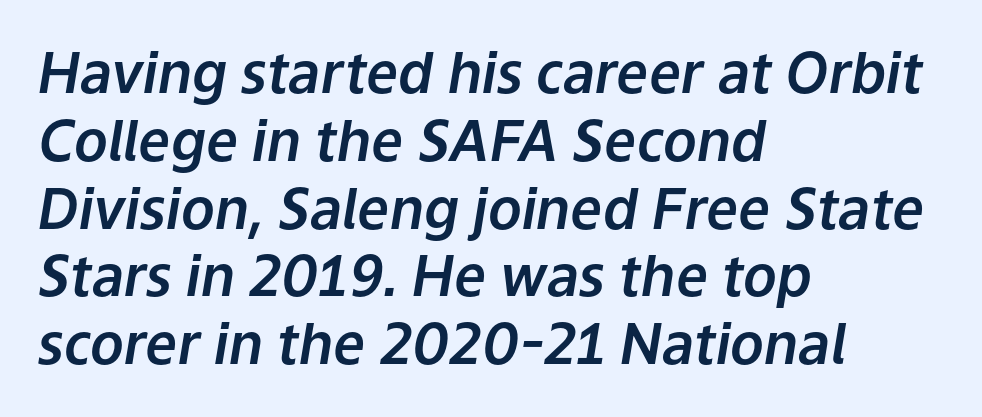
The passage is arranged the way most books set body copy — flush left. Spacing verdict: proportional, widths tailored to each character. Each row of text sits above clean, open space. The lettering tilts uniformly, giving the passage an italic look. What stands out about the letter spacing? Nothing — it is the standard amount.
